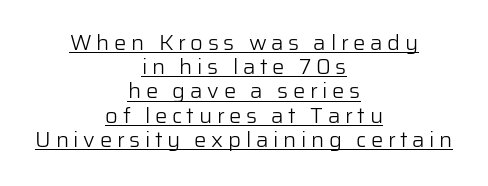
Posture: upright roman. Glance below the letters and you will spot a drawn line. The letterforms stand isolated, each surrounded by extra space. The lines are quadded center.
